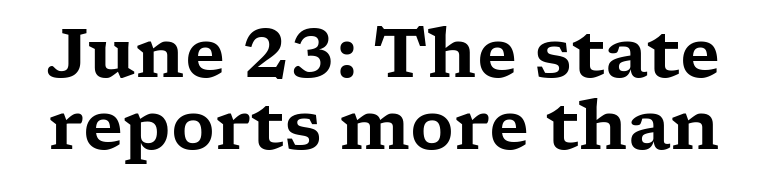
{"serif": "yes", "italic": "no", "width": "wide", "stroke_contrast": "low", "x_height": "medium", "monospaced": "no", "underline": "no", "line_spacing": "tight", "line_spacing_ratio": 1.07, "letter_spacing": "normal", "letter_spacing_em": 0.0, "glyph_px": 67}
